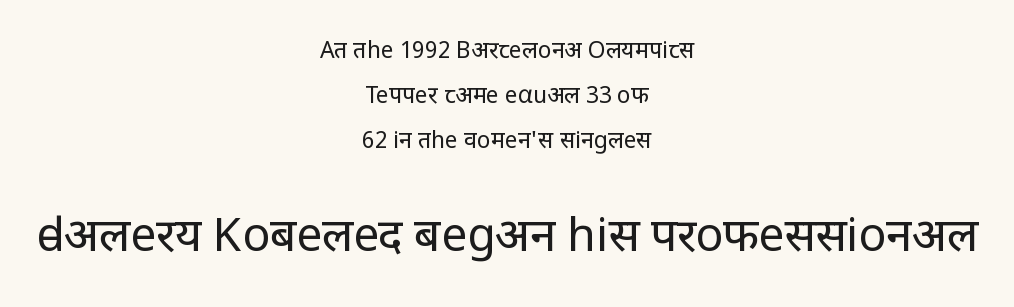
The image shows 46 px regular-weight, condensed sans-serif type, upright; set centered, loose line spacing (1.96x), normal letter spacing, not underlined; the second (bottom) block is 2.0x larger; low stroke contrast and a large x-height.
